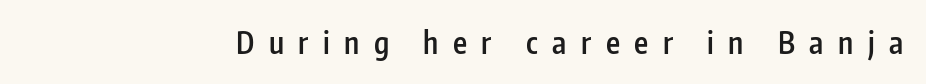
{"serif": "no", "italic": "no", "bold": "semi", "weight": "semibold", "width": "condensed", "stroke_contrast": "low", "x_height": "medium", "monospaced": "no", "underline": "no", "letter_spacing": "wide", "letter_spacing_em": 0.48, "glyph_px": 30}
